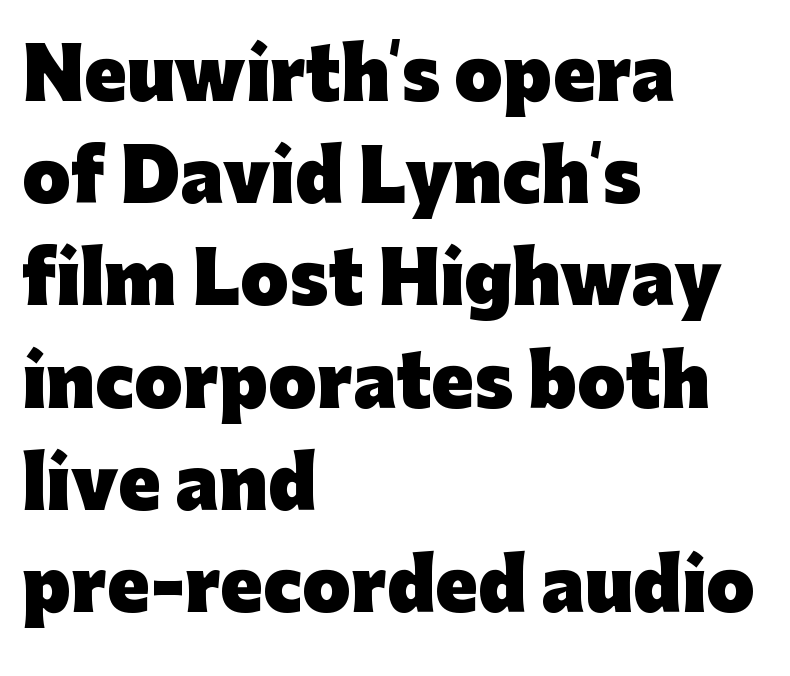
Descenders hang freely into open space. The glyphs have the mass of a bold cut. Note the varied advance widths — an 'i' is clearly narrower than an 'm'. The face used here is rendered with its standard letterfit.
